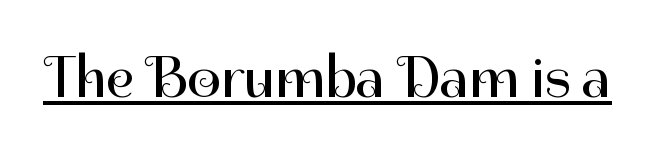
{"serif": "no", "italic": "no", "bold": "no", "weight": "regular", "width": "normal", "stroke_contrast": "high", "x_height": "medium", "monospaced": "no", "underline": "yes", "letter_spacing": "normal", "letter_spacing_em": 0.0, "glyph_px": 59}
